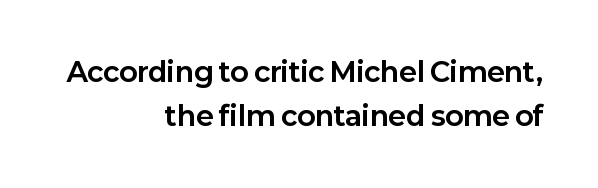
{"italic": "no", "bold": "yes", "underline": "no", "align": "right", "line_spacing": "normal", "line_spacing_ratio": 1.63, "letter_spacing": "normal", "letter_spacing_em": 0.0, "glyph_px": 27}
